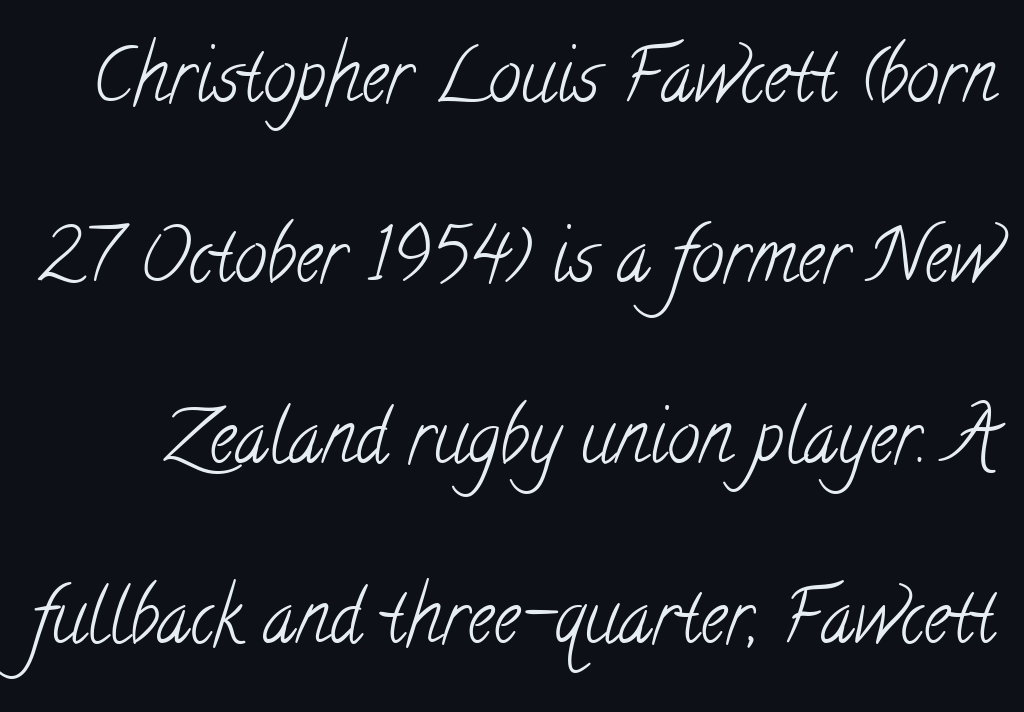
Q: Is the text bold? A: No.
Q: Is the typeface a serif or a sans-serif typeface? A: Serif.
Q: Is the text underlined? A: No.
Q: Is the spacing between letters normal or unusually wide? A: Normal.
Q: Is the spacing between lines tight, normal or loose? A: Loose.
Q: Width (condensed, normal, or wide)? A: Condensed.
Q: Stroke contrast? A: Low.
Q: x-height? A: Small.
Q: Monospaced? A: No.
